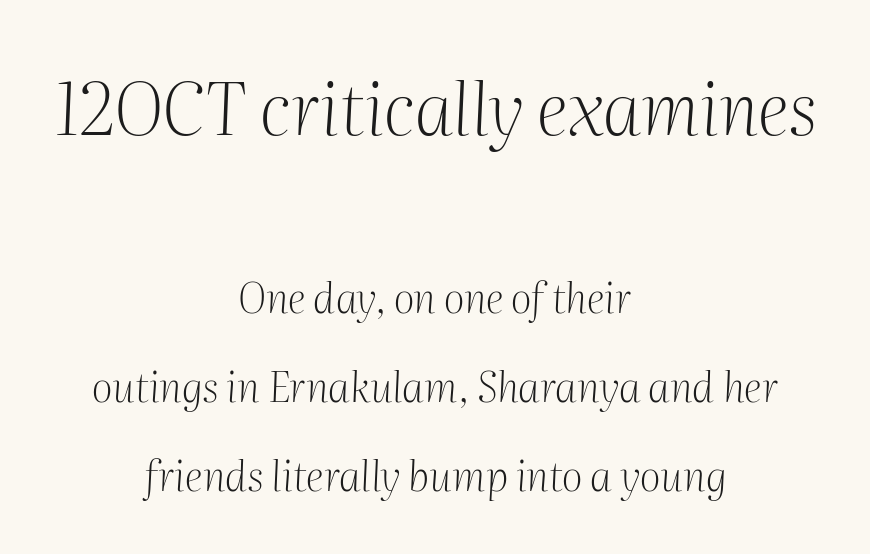
Q: Is the text bold? A: No.
Q: Is the text italic (slanted)? A: Yes, it leans right by about 2 degrees.
Q: Is the typeface a serif or a sans-serif typeface? A: Serif.
Q: Is the text underlined? A: No.
Q: How is the paragraph aligned? A: Centered.
Q: Is the spacing between letters normal or unusually wide? A: Normal.
Q: Is the spacing between lines tight, normal or loose? A: Loose.
Q: Which block of text is set in a larger size, the first (top) or the second (bottom)? A: The first (top) one.
Q: Width (condensed, normal, or wide)? A: Normal.
Q: Stroke contrast? A: Medium.
Q: x-height? A: Medium.
Q: Monospaced? A: No.
